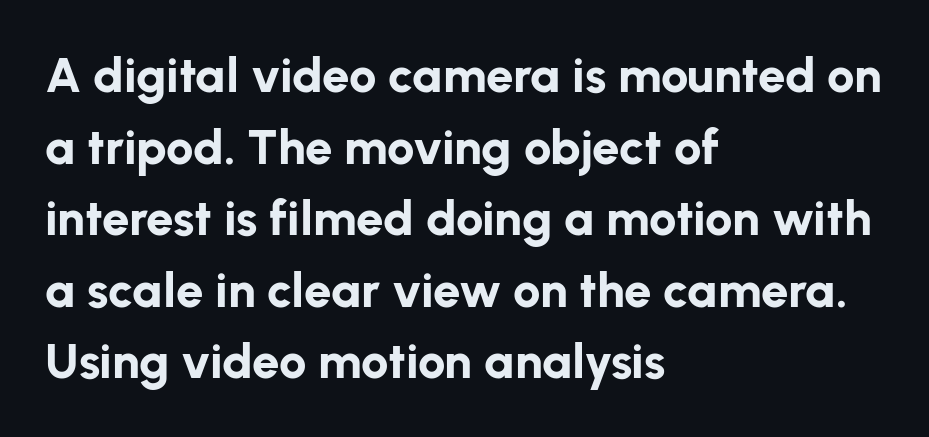
{"serif": "no", "italic": "no", "bold": "yes", "weight": "bold", "width": "normal", "stroke_contrast": "low", "x_height": "medium", "monospaced": "no", "underline": "no", "align": "left", "line_spacing": "normal", "line_spacing_ratio": 1.46, "letter_spacing": "normal", "letter_spacing_em": 0.0, "glyph_px": 49}
